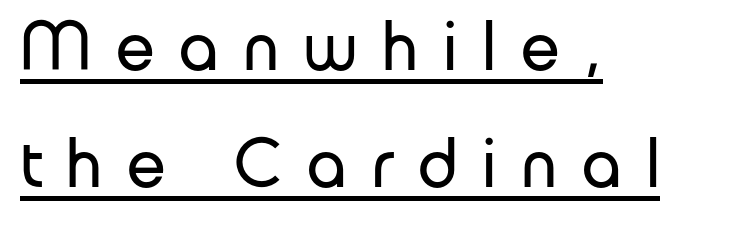
The image shows 70 px regular-weight sans-serif type, upright; set left-aligned, normal line spacing (1.67x), unusually wide letter spacing (+0.35 em), underlined; low stroke contrast and a medium x-height.
